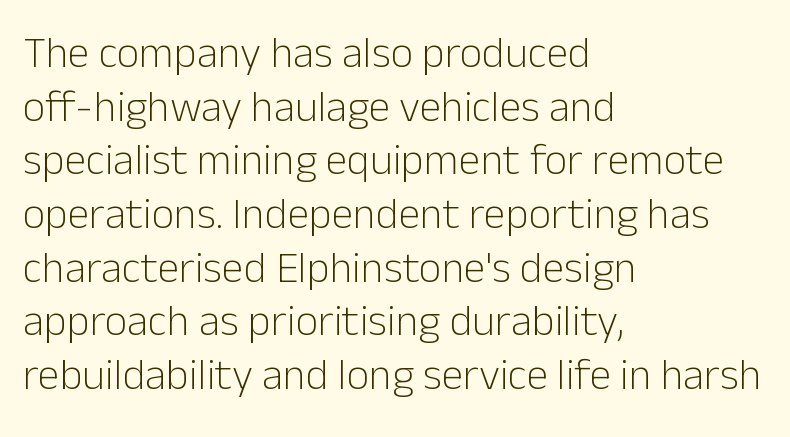
{"serif": "no", "italic": "no", "bold": "no", "weight": "light", "width": "normal", "stroke_contrast": "low", "x_height": "medium", "monospaced": "no", "underline": "no", "align": "left", "line_spacing_ratio": 1.22, "letter_spacing": "normal", "letter_spacing_em": 0.0, "glyph_px": 44}
